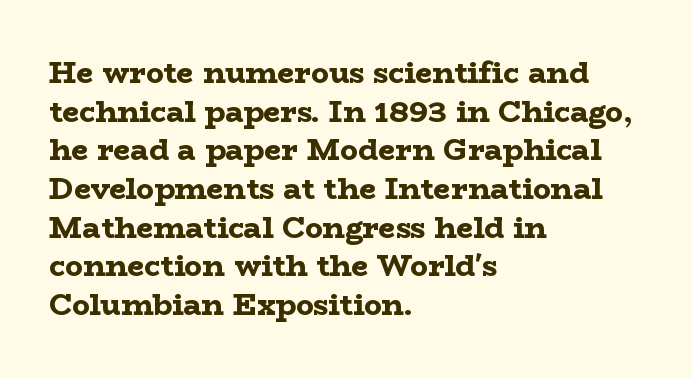
The rendering shows small feet on the letterforms — a serif design. The letters advance in unequal steps, a hallmark of proportional type. The foot of each line stays bare and open. Line spacing here is normal. These lines were composed using upright roman letters. Which margin do the lines hug? The left one — the right edge is uneven.
